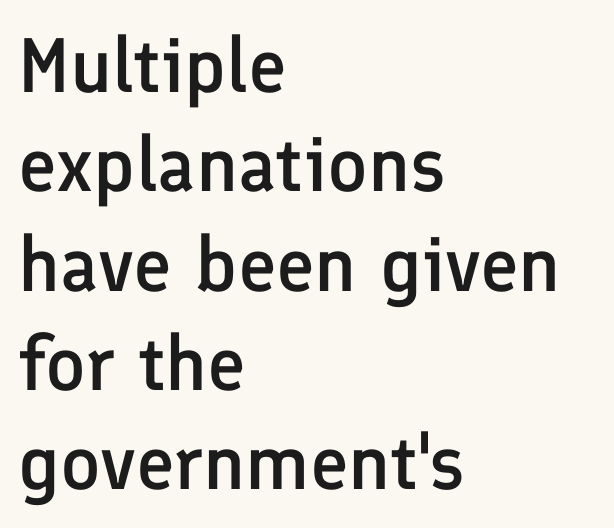
{"serif": "no", "italic": "no", "bold": "semi", "weight": "semibold", "width": "normal", "stroke_contrast": "low", "x_height": "medium", "monospaced": "no", "underline": "no", "align": "left", "line_spacing": "normal", "line_spacing_ratio": 1.29, "letter_spacing": "normal", "letter_spacing_em": 0.0, "glyph_px": 77}
